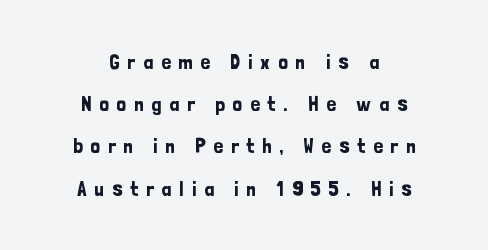
Compared with a flush-left layout, this one balances lines on the center instead. Inter-character spacing is expanded well beyond the font's built-in metrics. Letters rest on an invisible, unmarked baseline. Does the lettering tilt? It doesn't — this is upright. Compared with typical paragraphs, the rows here are farther apart.
